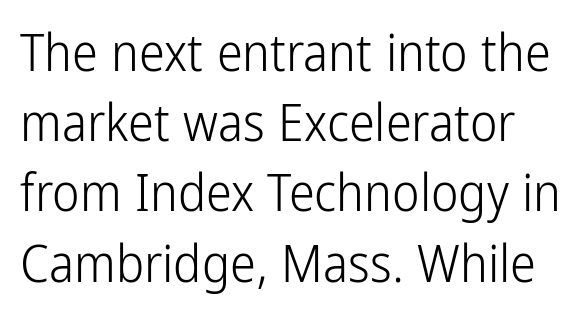
Q: Is the text bold? A: No.
Q: Is the text italic (slanted)? A: No, it is upright.
Q: Is the typeface a serif or a sans-serif typeface? A: Sans-serif.
Q: Is the text underlined? A: No.
Q: Is the spacing between letters normal or unusually wide? A: Normal.
Q: Is the spacing between lines tight, normal or loose? A: Normal.
Q: Width (condensed, normal, or wide)? A: Condensed.
Q: Stroke contrast? A: Low.
Q: x-height? A: Medium.
Q: Monospaced? A: No.
